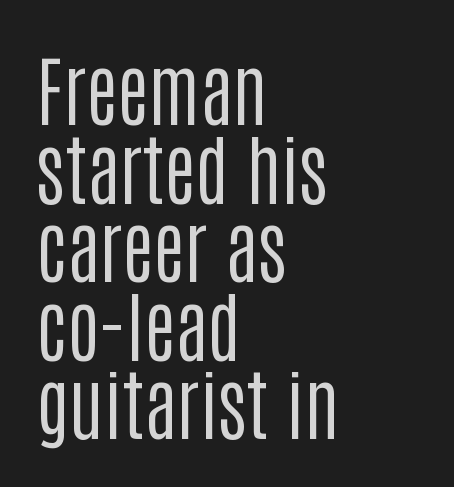
Q: Is the text bold? A: No.
Q: Is the text italic (slanted)? A: No, it is upright.
Q: Is the typeface a serif or a sans-serif typeface? A: Sans-serif.
Q: Is the text underlined? A: No.
Q: How is the paragraph aligned? A: Left-aligned.
Q: Is the spacing between letters normal or unusually wide? A: Normal.
Q: Is the spacing between lines tight, normal or loose? A: Tight.
Q: Width (condensed, normal, or wide)? A: Condensed.
Q: Stroke contrast? A: Low.
Q: x-height? A: Large.
Q: Monospaced? A: No.
